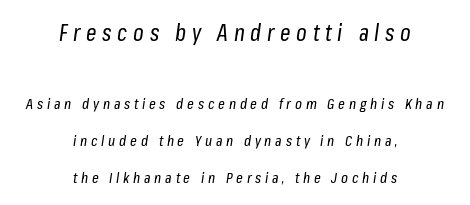
{"italic": "yes", "lean": "right", "slant_degrees": 8, "bold": "no", "underline": "no", "align": "center", "line_spacing": "loose", "line_spacing_ratio": 2.49, "letter_spacing": "wide", "letter_spacing_em": 0.25, "larger_block": "first", "size_ratio": 1.53, "glyph_px": 23}
